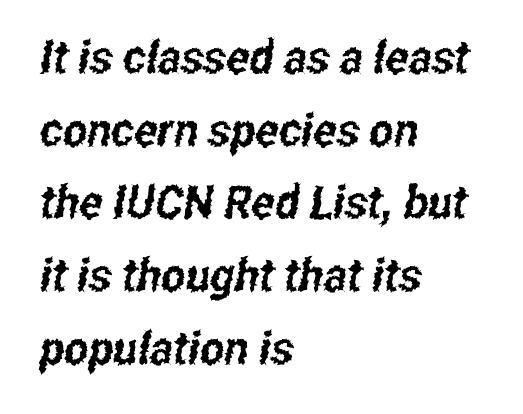
Q: Is the typeface a serif or a sans-serif typeface? A: Sans-serif.
Q: Is the text underlined? A: No.
Q: How is the paragraph aligned? A: Left-aligned.
Q: Is the spacing between letters normal or unusually wide? A: Normal.
Q: Is the spacing between lines tight, normal or loose? A: Normal.
Q: Width (condensed, normal, or wide)? A: Condensed.
Q: Stroke contrast? A: Low.
Q: x-height? A: Medium.
Q: Monospaced? A: No.
